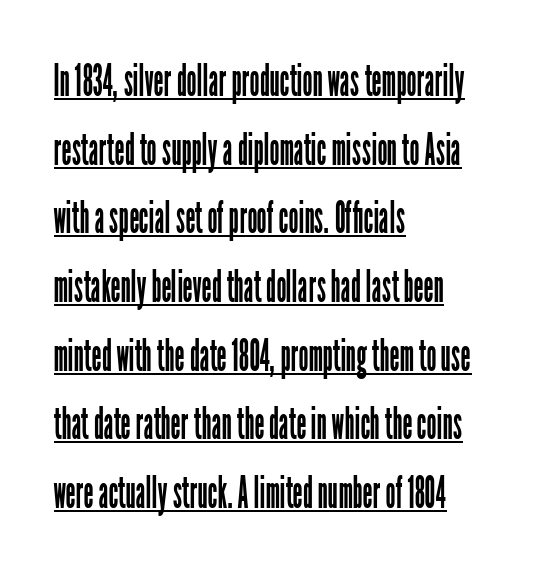
The image shows 44 px regular-weight, condensed sans-serif type, upright; set left-aligned, normal line spacing (1.56x), normal letter spacing, underlined; low stroke contrast and a medium x-height.
